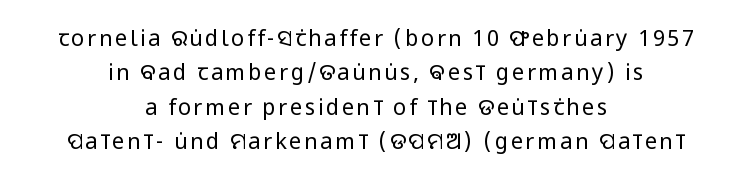
Q: Is the text bold? A: No.
Q: Is the text italic (slanted)? A: No, it is upright.
Q: Is the text underlined? A: No.
Q: How is the paragraph aligned? A: Centered.
Q: Is the spacing between lines tight, normal or loose? A: Normal.
